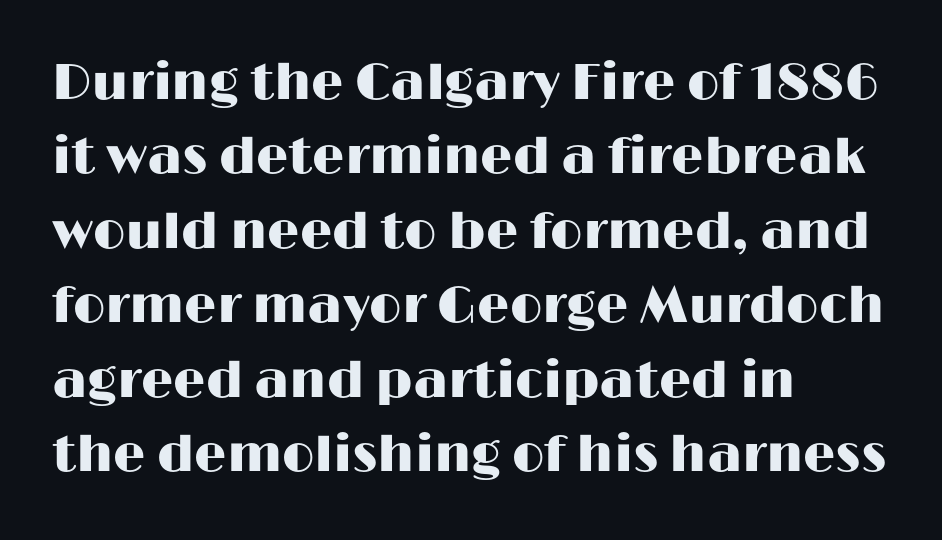
The image shows 51 px wide sans-serif type, upright; set left-aligned, normal line spacing (1.46x), normal letter spacing, not underlined; high stroke contrast and a medium x-height.
